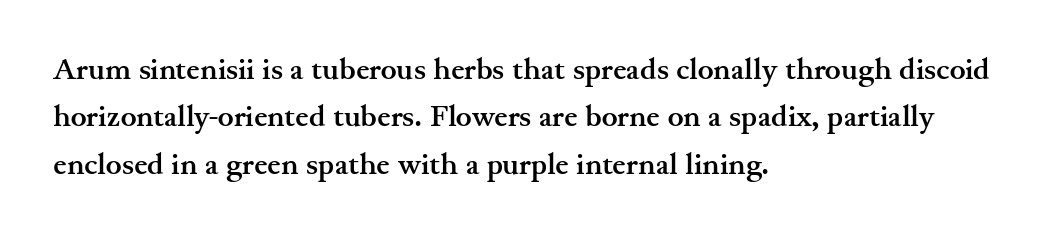
Q: Is the text bold? A: Yes.
Q: Is the text italic (slanted)? A: No, it is upright.
Q: Is the typeface a serif or a sans-serif typeface? A: Serif.
Q: Is the text underlined? A: No.
Q: How is the paragraph aligned? A: Left-aligned.
Q: Is the spacing between letters normal or unusually wide? A: Normal.
Q: Is the spacing between lines tight, normal or loose? A: Normal.
Q: Width (condensed, normal, or wide)? A: Wide.
Q: Stroke contrast? A: Medium.
Q: x-height? A: Small.
Q: Monospaced? A: No.
